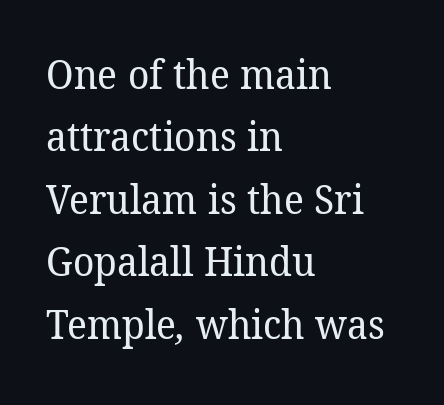
Compared with typical body copy, the letter spacing here is the same. A typesetter would call this proportional, since set widths differ per character. The face used here is seriffed, in the tradition of book romans. Honestly, there is no underline to notice here at all. Unbolded letterforms with no extra heft. Each line starts at the same left margin while the right side varies.
